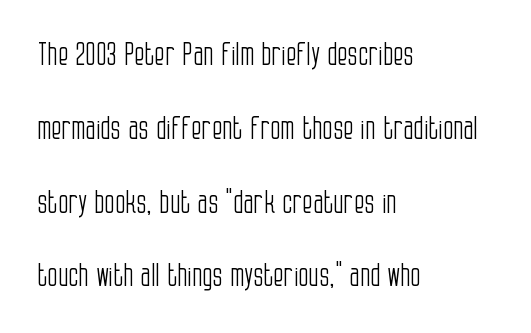
Q: Is the text bold? A: No.
Q: Is the text italic (slanted)? A: No, it is upright.
Q: Is the typeface a serif or a sans-serif typeface? A: Sans-serif.
Q: Is the text underlined? A: No.
Q: How is the paragraph aligned? A: Left-aligned.
Q: Is the spacing between letters normal or unusually wide? A: Normal.
Q: Is the spacing between lines tight, normal or loose? A: Loose.
Q: Width (condensed, normal, or wide)? A: Condensed.
Q: Stroke contrast? A: Low.
Q: x-height? A: Large.
Q: Monospaced? A: No.
